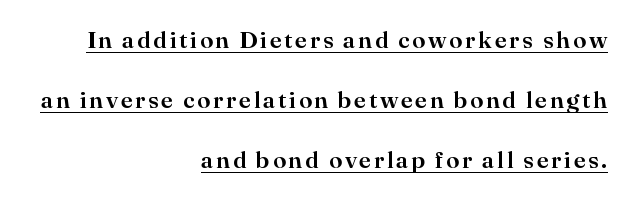
{"italic": "no", "underline": "yes", "align": "right", "line_spacing": "loose", "line_spacing_ratio": 2.5, "glyph_px": 24}
